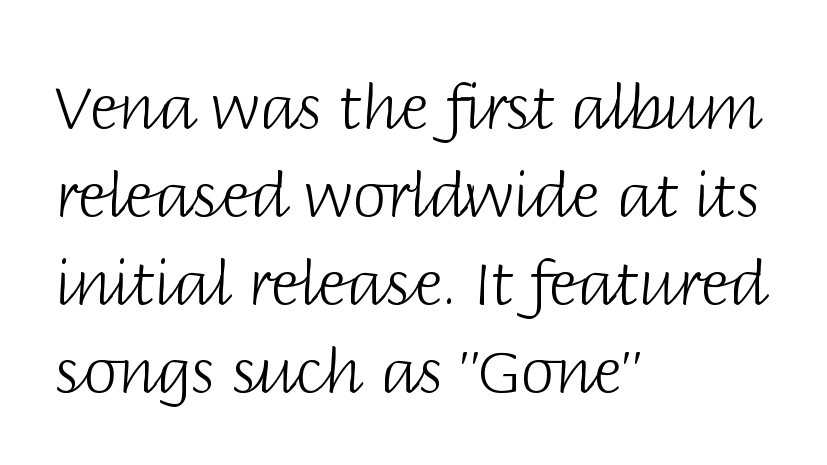
Q: Is the text bold? A: No.
Q: Is the text italic (slanted)? A: No, it is upright.
Q: Is the typeface a serif or a sans-serif typeface? A: Sans-serif.
Q: Is the text underlined? A: No.
Q: How is the paragraph aligned? A: Left-aligned.
Q: Is the spacing between letters normal or unusually wide? A: Normal.
Q: Is the spacing between lines tight, normal or loose? A: Normal.
Q: Width (condensed, normal, or wide)? A: Normal.
Q: Stroke contrast? A: Low.
Q: x-height? A: Large.
Q: Monospaced? A: No.
